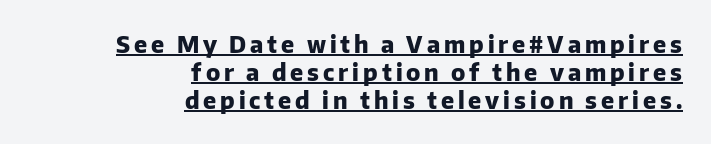
Q: Is the text bold? A: Yes.
Q: Is the text italic (slanted)? A: No, it is upright.
Q: Is the text underlined? A: Yes.
Q: How is the paragraph aligned? A: Right-aligned.
